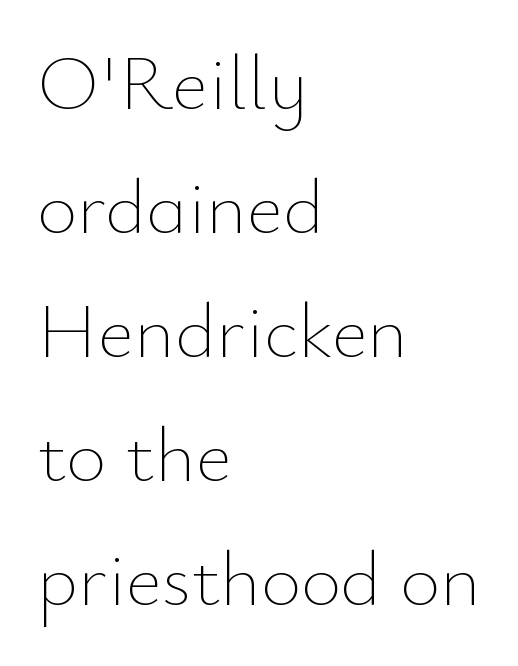
{"italic": "no", "bold": "no", "weight": "thin", "width": "normal", "stroke_contrast": "low", "x_height": "small", "monospaced": "no", "underline": "no", "align": "left", "line_spacing": "normal", "line_spacing_ratio": 1.59, "letter_spacing": "normal", "letter_spacing_em": 0.0, "glyph_px": 78}
